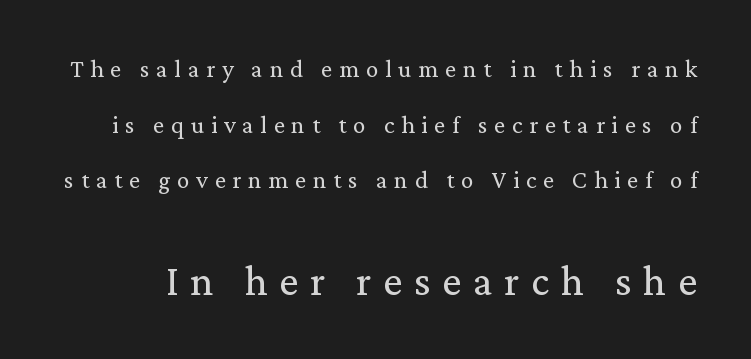
These two chunks differ in scale, with the bottom chunk taking the larger measure. The face used here is proportionally spaced, like ordinary book or web type. Descender tails drop into unmarked territory. The typeface chosen for these lines features serifs.
